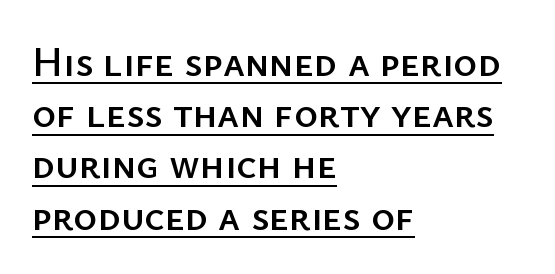
The image shows 41 px sans-serif type, upright; set left-aligned, normal line spacing (1.25x), normal letter spacing, underlined; low stroke contrast and a medium x-height.
